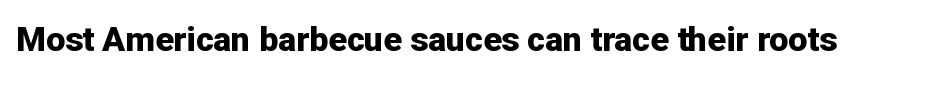
{"serif": "no", "italic": "no", "bold": "yes", "weight": "bold", "width": "normal", "stroke_contrast": "low", "x_height": "medium", "monospaced": "no", "underline": "no", "letter_spacing": "normal", "letter_spacing_em": 0.0, "glyph_px": 34}
